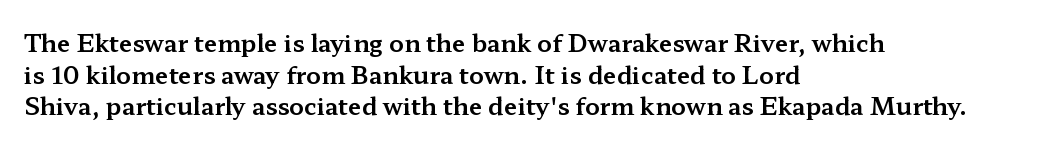
{"italic": "no", "underline": "no", "align": "left", "line_spacing": "normal", "line_spacing_ratio": 1.32, "letter_spacing": "normal", "letter_spacing_em": 0.0, "glyph_px": 24}
